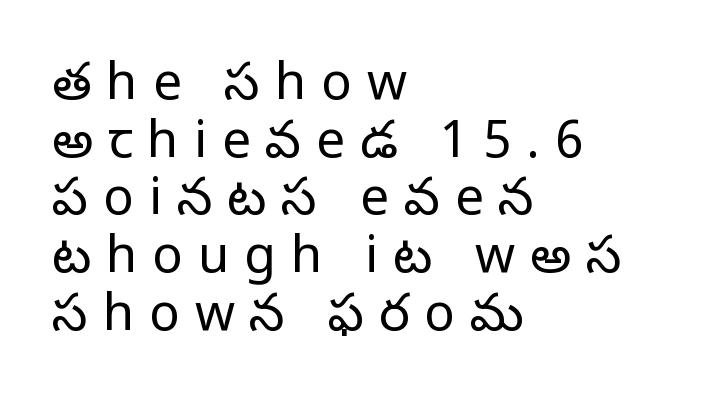
{"serif": "no", "italic": "no", "bold": "no", "weight": "light", "width": "normal", "stroke_contrast": "low", "x_height": "medium", "monospaced": "no", "underline": "no", "align": "left", "line_spacing": "tight", "line_spacing_ratio": 1.13, "letter_spacing": "wide", "letter_spacing_em": 0.29, "glyph_px": 51}
